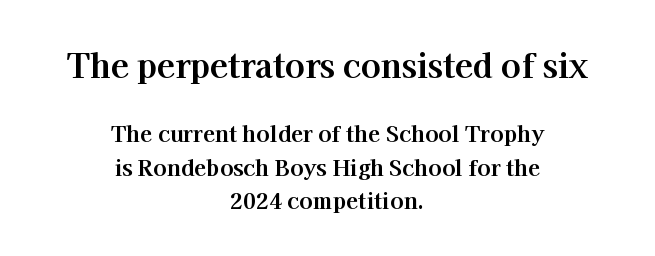
Old-style or modern, the face here clearly has serifs. This sample keeps an unexceptional amount of space between lines. The rendering shrinks the type as you move from the upper chunk to the lower. Tall strokes in this sample are plumb rather than angled. A dark, heavy texture on the line: the type is bold. There is no visible air inserted between adjacent glyphs.
